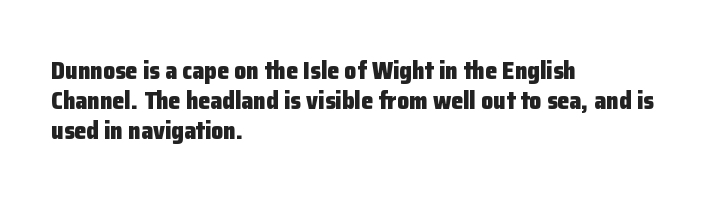
The image shows 24 px bold type, upright; set left-aligned, line spacing 1.24x, normal letter spacing, not underlined.
